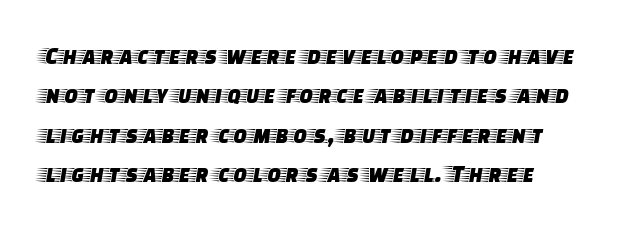
The image shows 25 px text type; set normal line spacing (1.58x), normal letter spacing, not underlined.
